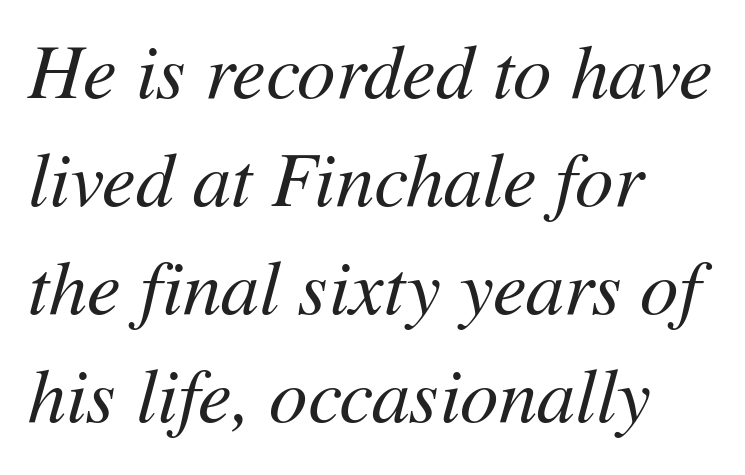
{"italic": "yes", "lean": "right", "slant_degrees": 11, "bold": "no", "weight": "regular", "width": "normal", "stroke_contrast": "medium", "x_height": "medium", "monospaced": "no", "underline": "no", "align": "left", "line_spacing": "normal", "line_spacing_ratio": 1.42, "letter_spacing": "normal", "letter_spacing_em": 0.0, "glyph_px": 76}
